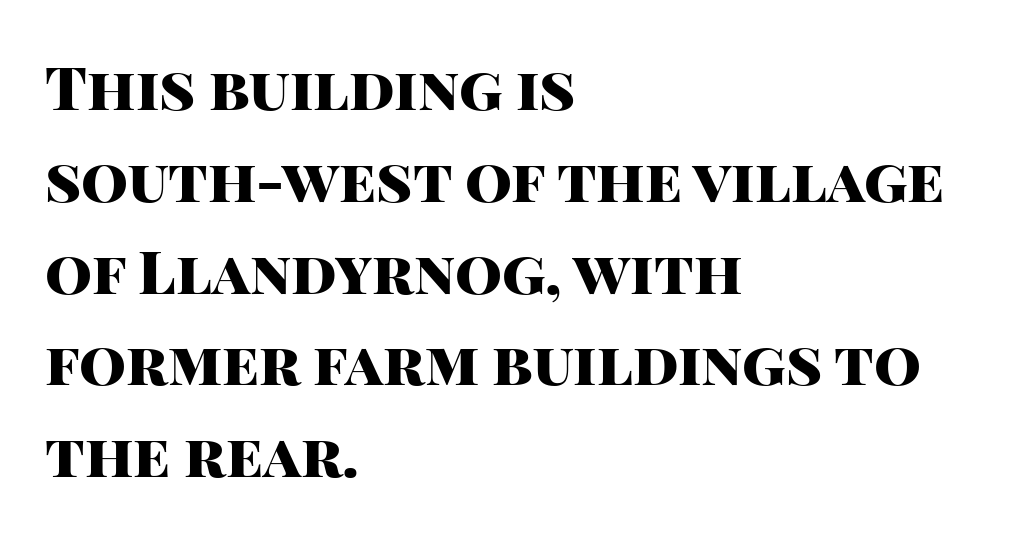
The image shows 60 px heavy sans-serif type, upright; set left-aligned, normal line spacing (1.53x), normal letter spacing, not underlined; high stroke contrast and a large x-height.
